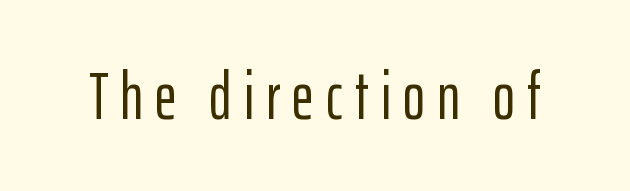
This rendering features lettering with no underline. Type style note: lacks serifs. Do the letters lean? They stand straight. Here the designer chose a conventional face with non-uniform glyph widths.
